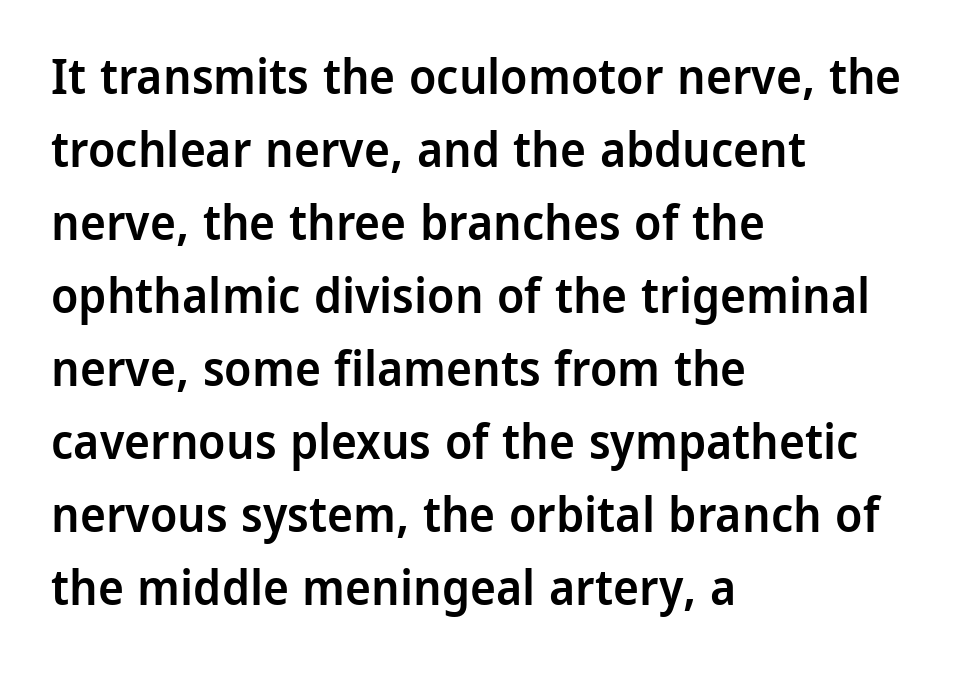
The image shows 49 px semibold sans-serif type, upright; set left-aligned, normal line spacing (1.49x), normal letter spacing, not underlined; low stroke contrast and a medium x-height.
